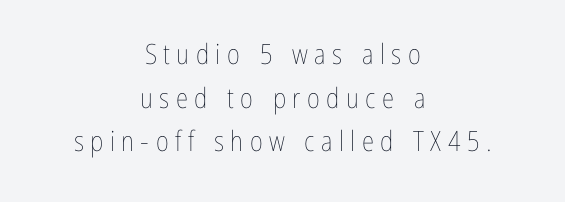
Q: Is the text bold? A: No.
Q: Is the text italic (slanted)? A: No, it is upright.
Q: Is the text underlined? A: No.
Q: How is the paragraph aligned? A: Centered.
Q: Is the spacing between letters normal or unusually wide? A: Unusually wide.
Q: Is the spacing between lines tight, normal or loose? A: Normal.
Q: Width (condensed, normal, or wide)? A: Condensed.
Q: Stroke contrast? A: Low.
Q: x-height? A: Medium.
Q: Monospaced? A: No.
